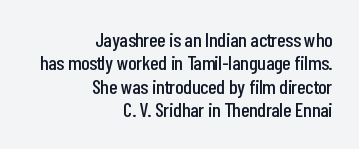
Spacing between characters is what you'd get straight out of the box. Underlining? Definitely not there. The text block is weighted toward the right margin, trailing off unevenly leftward. The lettering stays uniformly vertical, giving the passage a roman look.
